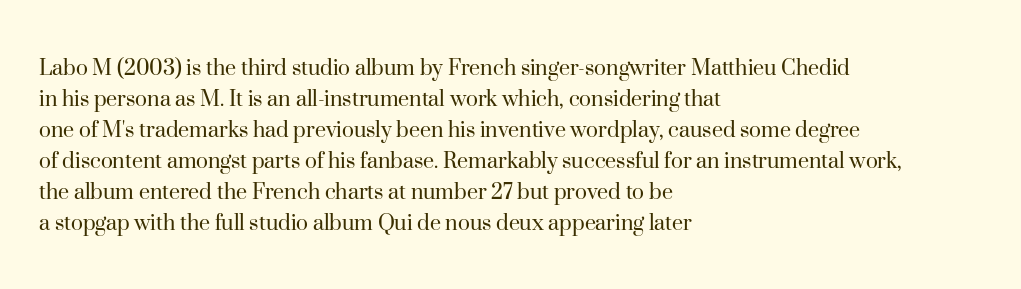
The image shows 25 px text type, upright; set left-aligned, line spacing 1.24x, normal letter spacing, not underlined.
